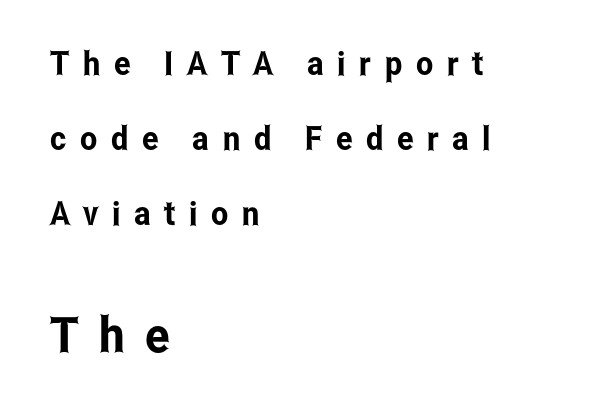
{"serif": "no", "italic": "no", "width": "condensed", "stroke_contrast": "low", "x_height": "medium", "monospaced": "no", "underline": "no", "align": "left", "line_spacing": "loose", "line_spacing_ratio": 2.28, "letter_spacing": "wide", "letter_spacing_em": 0.41, "larger_block": "second", "size_ratio": 1.48, "glyph_px": 49}
